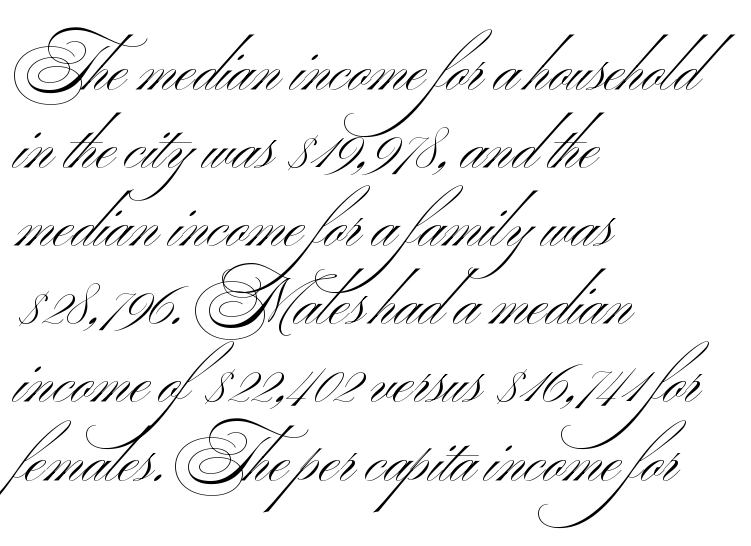
{"serif": "no", "bold": "no", "weight": "light", "width": "wide", "stroke_contrast": "medium", "x_height": "small", "monospaced": "no", "underline": "no", "align": "left", "line_spacing_ratio": 1.24, "letter_spacing": "normal", "letter_spacing_em": 0.0, "glyph_px": 63}
